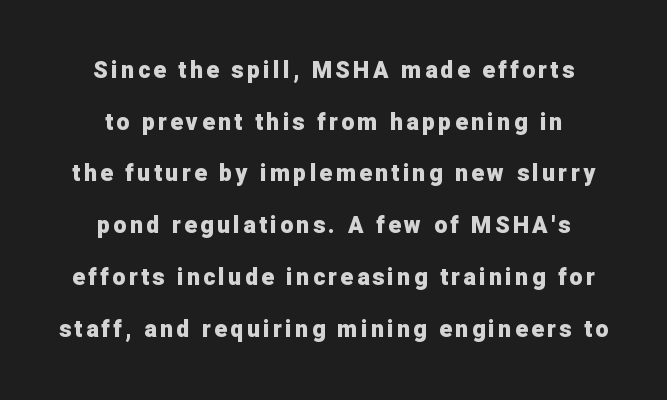
The lines in this sample share a center point and differ in where they start and stop. Does the lettering tilt? It doesn't — this is upright. The font is running at its bold setting. A great deal of white space separates one row of letters from the next.
